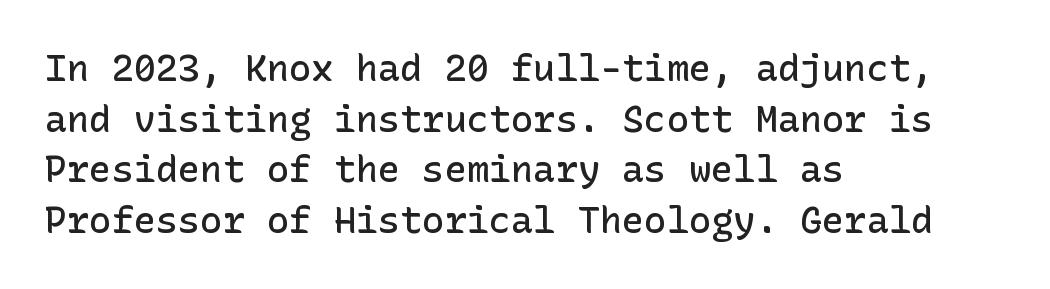
{"serif": "no", "italic": "no", "bold": "semi", "weight": "semibold", "width": "normal", "stroke_contrast": "low", "x_height": "medium", "underline": "no", "align": "left", "line_spacing": "normal", "line_spacing_ratio": 1.37, "letter_spacing": "normal", "letter_spacing_em": 0.0, "glyph_px": 37}
